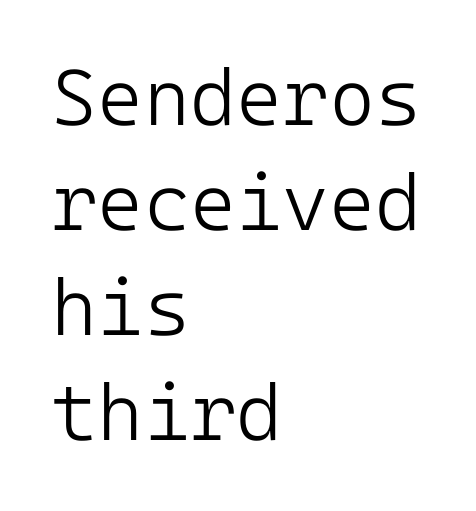
Rendered with straight, roman letterforms. Anything drawn beneath the words? Only blank space. The characters are drawn with everyday or finer stroke widths. If you drew a ruler down the left edge, every line would touch it.
